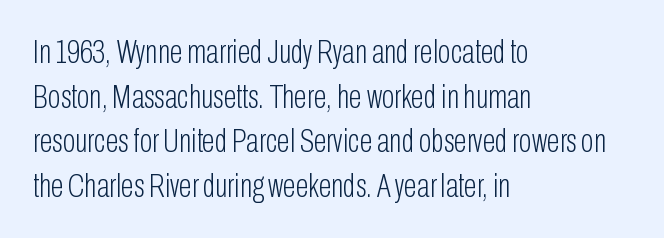
The letters sit at their default tracking, neither squeezed nor spread. The characters are drawn with everyday or finer stroke widths. Leading: standard. The rendering uses natural spacing where letterforms have individual widths. A bare baseline throughout the passage. Classification — sans serif.
